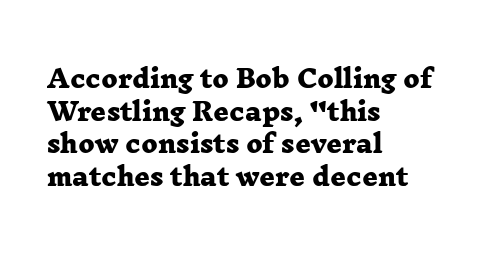
The rag falls on the right side of this text block. The space directly below the letters is spotless. The type is set solid horizontally, with unmodified tracking. Heft: maximum for text — a bold. One glance says typical: line gaps are just what's usual.
